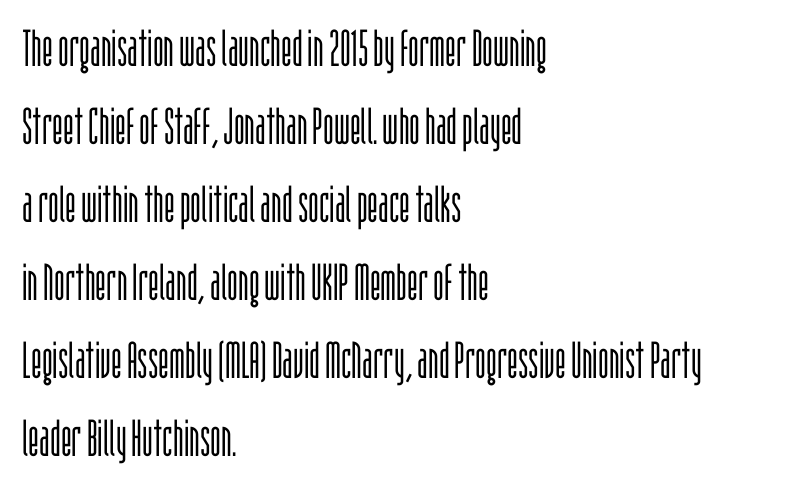
Letters rest on an invisible, unmarked baseline. The typeface has the unassuming heft of standard copy or less. Unlike italic type, these characters show no tilt at all. Observe the absence of serifs on each vertical stroke in this sample. The text block is weighted toward the left margin, trailing off unevenly rightward.
